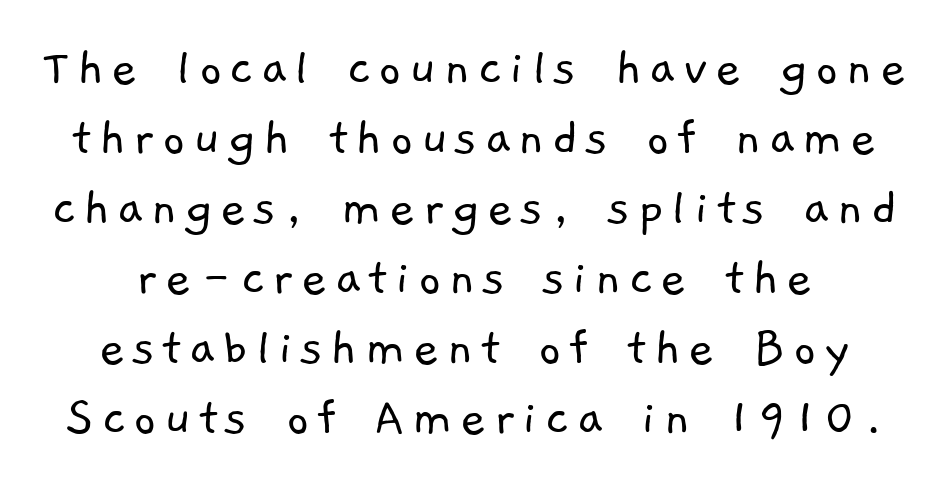
Successive baselines arrive at the customary interval. I'd call this a sans setting — the letters go barefoot. The glyphs are unaccompanied by any horizontal stroke below them. The rendering uses natural spacing where letterforms have individual widths. Is the stroke heavy? The answer is a plain regular-or-lighter.
